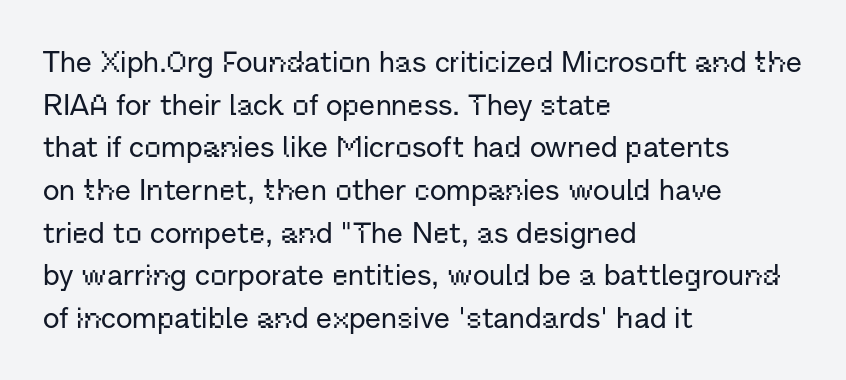
Honestly, there is no underline to notice here at all. Are there feet on the stems? There aren't — it's a sans. The lettering holds an erect, upright posture throughout. One-word summary of the alignment: left. Nothing unusual about the tracking: characters are spaced as the font intends. The space between consecutive lines is moderate.
